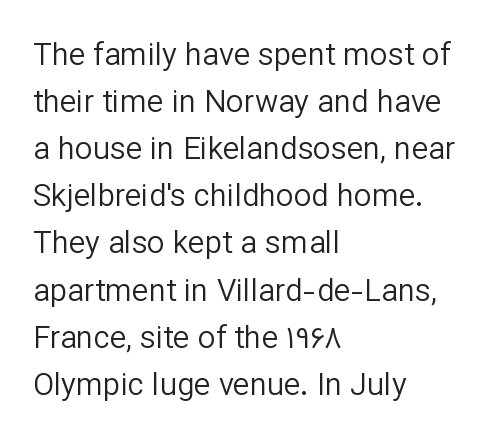
{"serif": "no", "italic": "no", "bold": "no", "weight": "regular", "width": "normal", "stroke_contrast": "low", "x_height": "medium", "monospaced": "no", "underline": "no", "align": "left", "line_spacing": "normal", "line_spacing_ratio": 1.52, "letter_spacing": "normal", "letter_spacing_em": 0.0, "glyph_px": 31}
